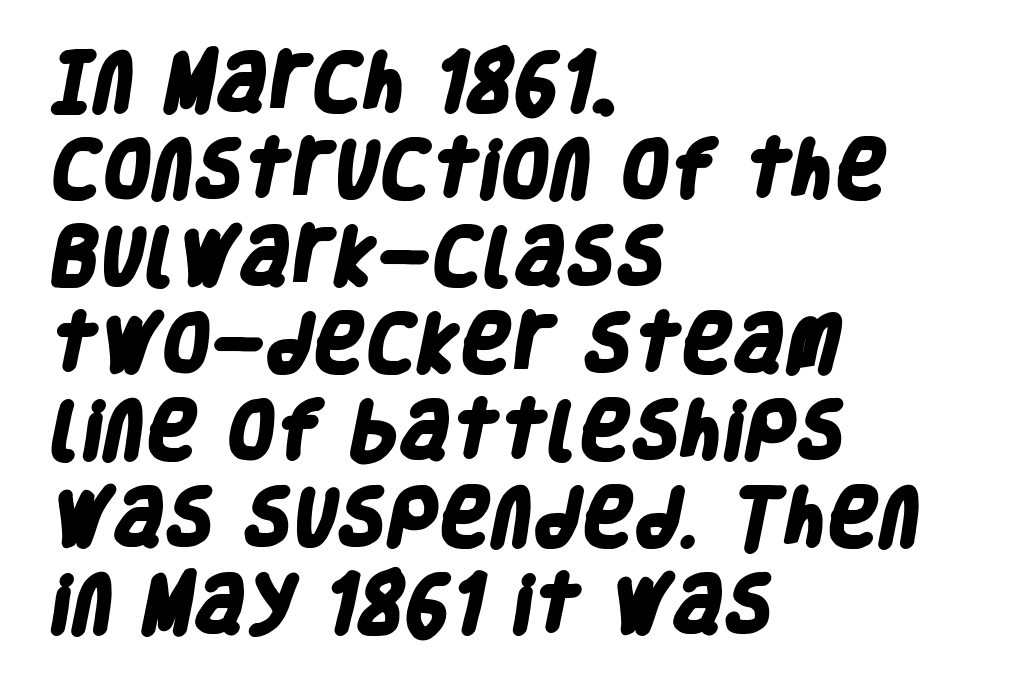
{"serif": "no", "bold": "yes", "weight": "heavy", "width": "condensed", "stroke_contrast": "low", "x_height": "large", "monospaced": "no", "underline": "no", "align": "left", "line_spacing": "normal", "line_spacing_ratio": 1.38, "letter_spacing": "normal", "letter_spacing_em": 0.0, "glyph_px": 63}
